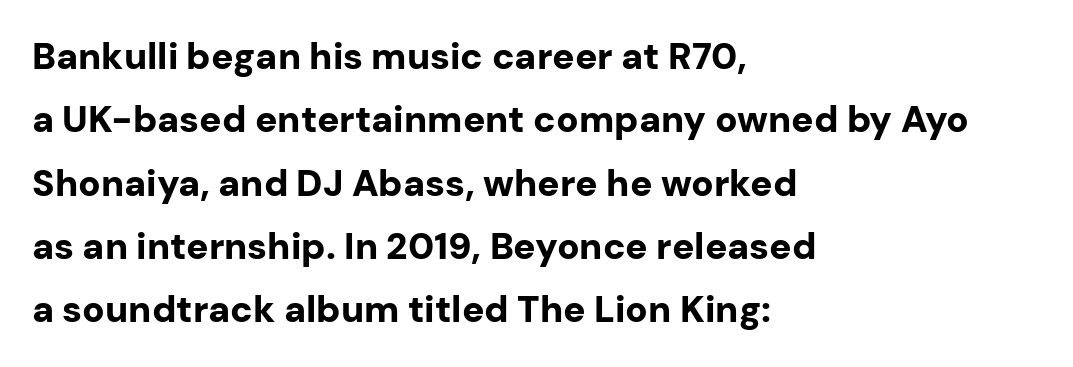
Between one letter and the next there's only the usual sliver of space. Style check: upright. The letters carry no serifs — their stems end cleanly without finishing strokes. On the weight axis this lands at bold, roughly 700.
